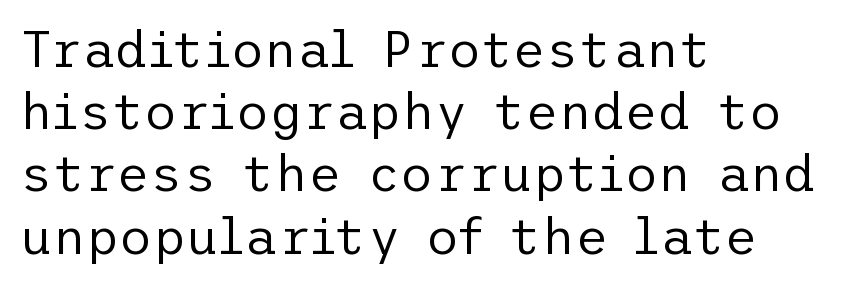
Q: Is the text bold? A: No.
Q: Is the text italic (slanted)? A: No, it is upright.
Q: Is the typeface a serif or a sans-serif typeface? A: Sans-serif.
Q: Is the text underlined? A: No.
Q: How is the paragraph aligned? A: Left-aligned.
Q: Is the spacing between letters normal or unusually wide? A: Normal.
Q: Width (condensed, normal, or wide)? A: Normal.
Q: Stroke contrast? A: Low.
Q: x-height? A: Medium.
